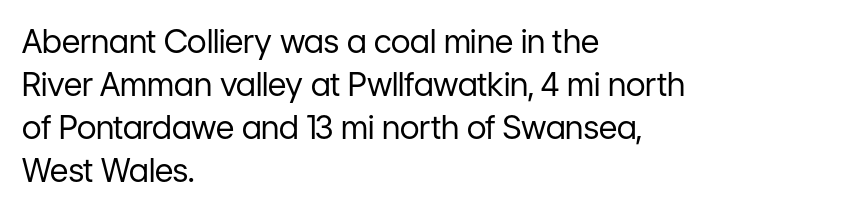
Q: Is the text bold? A: No.
Q: Is the text italic (slanted)? A: No, it is upright.
Q: Is the typeface a serif or a sans-serif typeface? A: Sans-serif.
Q: Is the text underlined? A: No.
Q: How is the paragraph aligned? A: Left-aligned.
Q: Is the spacing between letters normal or unusually wide? A: Normal.
Q: Is the spacing between lines tight, normal or loose? A: Normal.
Q: Width (condensed, normal, or wide)? A: Normal.
Q: Stroke contrast? A: Low.
Q: x-height? A: Medium.
Q: Monospaced? A: No.
